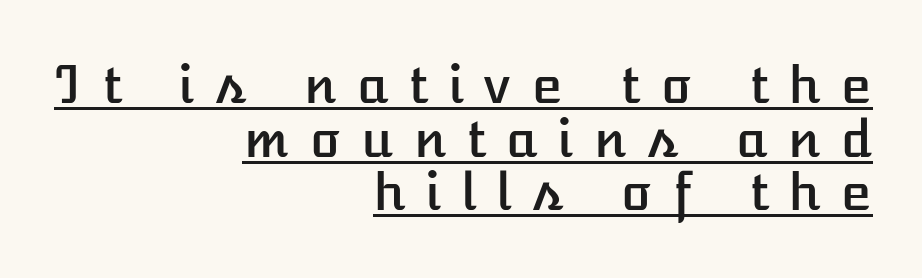
The designer dialed line spacing down below the default. Each word looks stretched out because of the extra space between its letters. All the whitespace from short lines collects on the left. Ordinary non-slanted type is in use.
